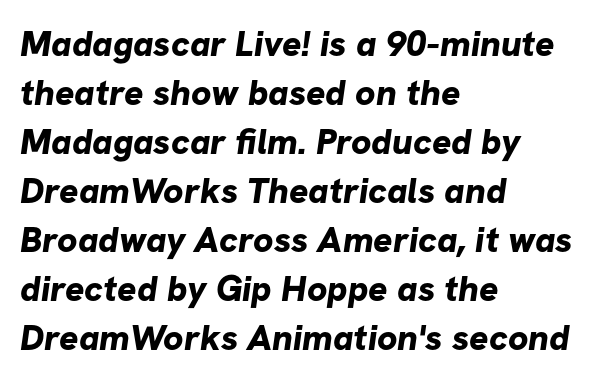
A typesetter would call this zero additional tracking. Honestly, there is no underline to notice here at all. Baseline-to-baseline distance is the conventional proportion of letter height. The rendering anchors every line to the left-hand side. Type style note: lacks serifs.
